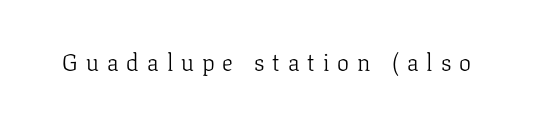
The image shows 24 px text type, upright; set unusually wide letter spacing (+0.33 em), not underlined.
